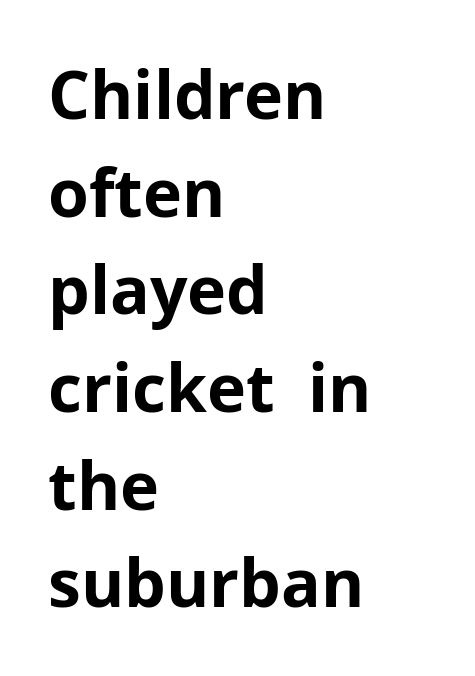
Q: Is the text bold? A: Yes.
Q: Is the text italic (slanted)? A: No, it is upright.
Q: Is the typeface a serif or a sans-serif typeface? A: Sans-serif.
Q: Is the text underlined? A: No.
Q: How is the paragraph aligned? A: Left-aligned.
Q: Is the spacing between letters normal or unusually wide? A: Normal.
Q: Is the spacing between lines tight, normal or loose? A: Normal.
Q: Width (condensed, normal, or wide)? A: Normal.
Q: Stroke contrast? A: Low.
Q: x-height? A: Medium.
Q: Monospaced? A: No.
